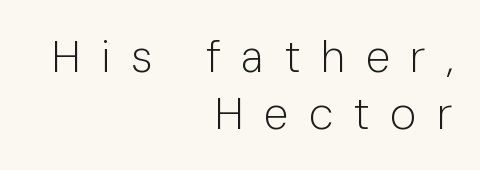
Tracking here is generous; glyphs stand well apart from one another. Spacing verdict: proportional, widths tailored to each character. Weight class: somewhere from thin through regular. Style check: upright. This rendering employs a face without finishing strokes, i.e., a sans-serif.
